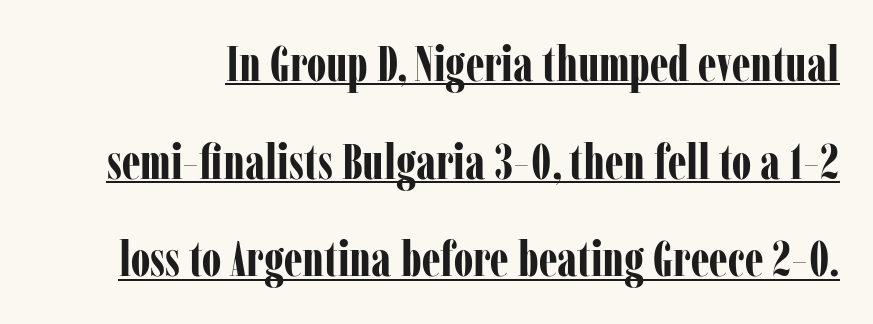
Q: Is the text bold? A: Yes.
Q: Is the text italic (slanted)? A: No, it is upright.
Q: Is the typeface a serif or a sans-serif typeface? A: Serif.
Q: Is the text underlined? A: Yes.
Q: Is the spacing between letters normal or unusually wide? A: Normal.
Q: Is the spacing between lines tight, normal or loose? A: Loose.
Q: Width (condensed, normal, or wide)? A: Condensed.
Q: Stroke contrast? A: Low.
Q: x-height? A: Medium.
Q: Monospaced? A: No.
